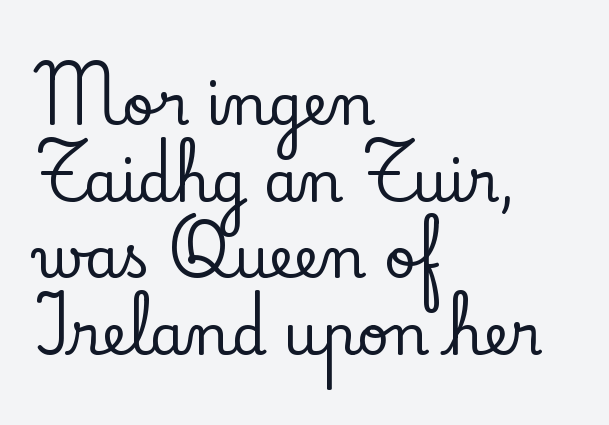
The gap between lines stays unmarked. Think of a printed novel: that variable character pitch is what you see here. Vertically, the passage feels balanced, rows spaced as you'd expect. In CSS terms this would be text-align: left. Regarding serifs, this sample has them.
